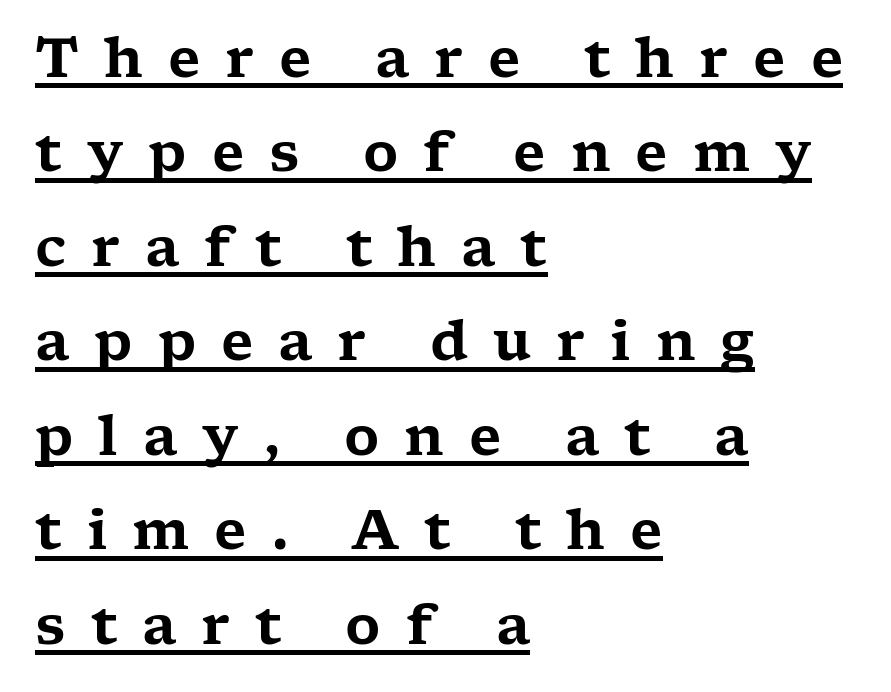
In terms of posture, this sample is upright. Layout note: lines flush left. To sum up the face: it has serifs. You could only call the tracking loose — the letters float apart. Here the designer chose a conventional face with non-uniform glyph widths. Compared with undecorated copy, this sample adds a rule below the words.
